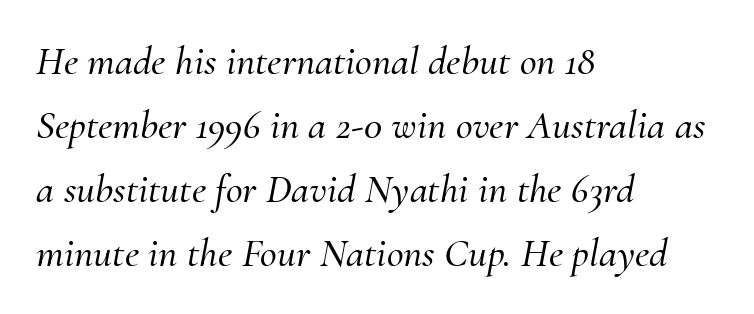
Q: Is the text italic (slanted)? A: Yes, it leans right by about 10 degrees.
Q: Is the typeface a serif or a sans-serif typeface? A: Serif.
Q: Is the text underlined? A: No.
Q: How is the paragraph aligned? A: Left-aligned.
Q: Is the spacing between letters normal or unusually wide? A: Normal.
Q: Is the spacing between lines tight, normal or loose? A: Normal.
Q: Width (condensed, normal, or wide)? A: Normal.
Q: Stroke contrast? A: Medium.
Q: x-height? A: Small.
Q: Monospaced? A: No.
